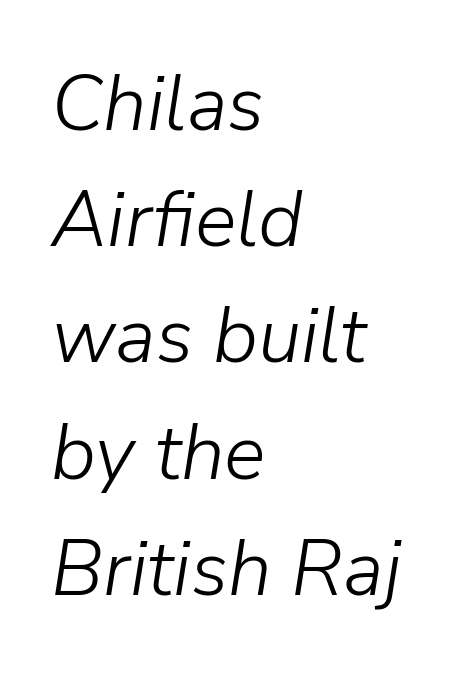
{"italic": "yes", "lean": "right", "slant_degrees": 9, "bold": "no", "weight": "light", "width": "normal", "stroke_contrast": "low", "x_height": "medium", "monospaced": "no", "underline": "no", "align": "left", "line_spacing": "normal", "line_spacing_ratio": 1.49, "letter_spacing": "normal", "letter_spacing_em": 0.0, "glyph_px": 78}
